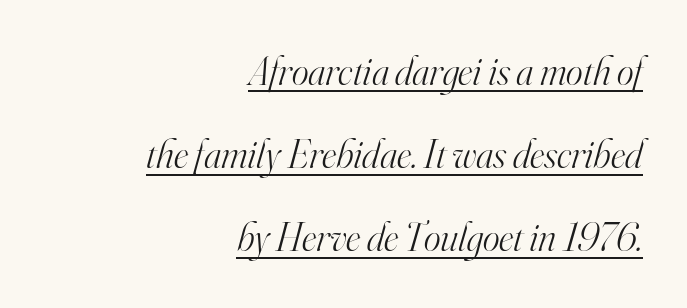
{"serif": "yes", "italic": "yes", "lean": "right", "slant_degrees": 16, "bold": "no", "weight": "light", "width": "normal", "stroke_contrast": "high", "x_height": "small", "monospaced": "no", "underline": "yes", "align": "right", "line_spacing": "loose", "line_spacing_ratio": 2.08, "letter_spacing": "normal", "letter_spacing_em": 0.0, "glyph_px": 40}
